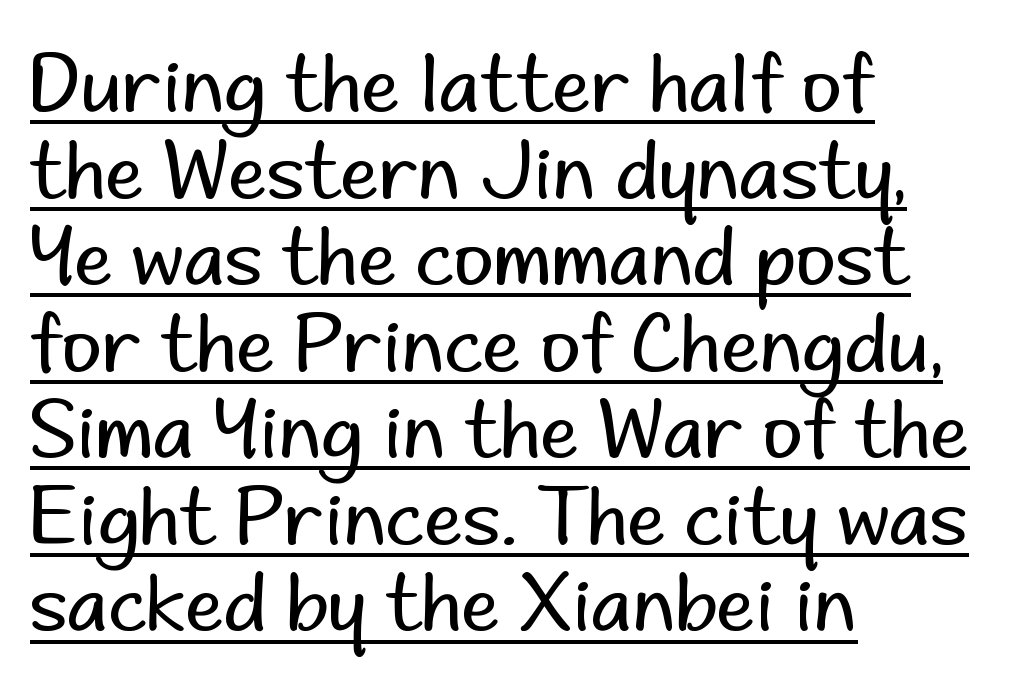
{"serif": "no", "italic": "no", "bold": "no", "weight": "regular", "width": "normal", "stroke_contrast": "low", "x_height": "small", "monospaced": "no", "underline": "yes", "align": "left", "line_spacing": "tight", "line_spacing_ratio": 1.11, "letter_spacing": "normal", "letter_spacing_em": 0.0, "glyph_px": 78}
